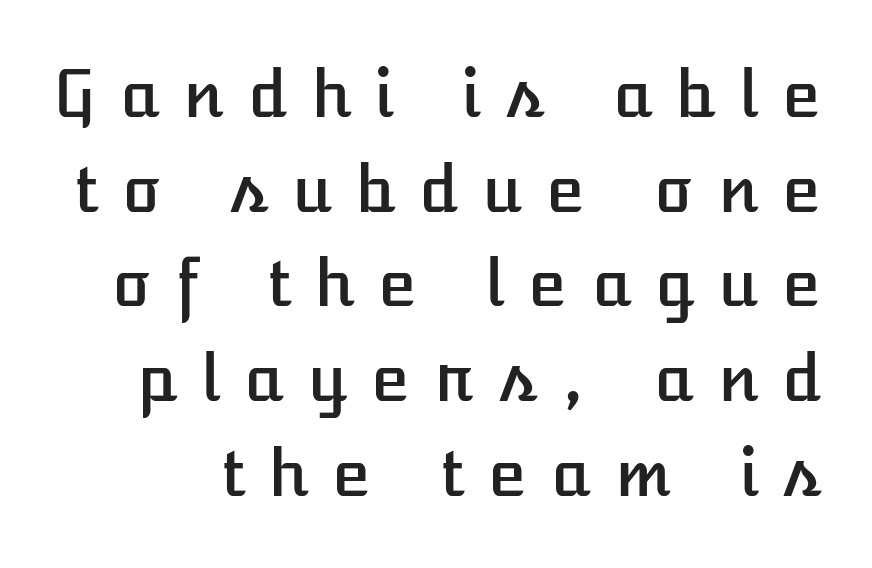
Display-style spreading of the glyphs; the letterfit is very open. Rows of type keep a routine distance in the vertical direction. Posture: upright roman. Character widths vary here, with narrow letters taking less room than wide ones.
